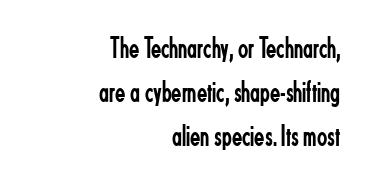
{"serif": "no", "italic": "no", "bold": "no", "weight": "regular", "width": "condensed", "stroke_contrast": "low", "x_height": "small", "monospaced": "no", "underline": "no", "align": "right", "line_spacing": "normal", "line_spacing_ratio": 1.46, "letter_spacing": "normal", "letter_spacing_em": 0.0, "glyph_px": 30}
